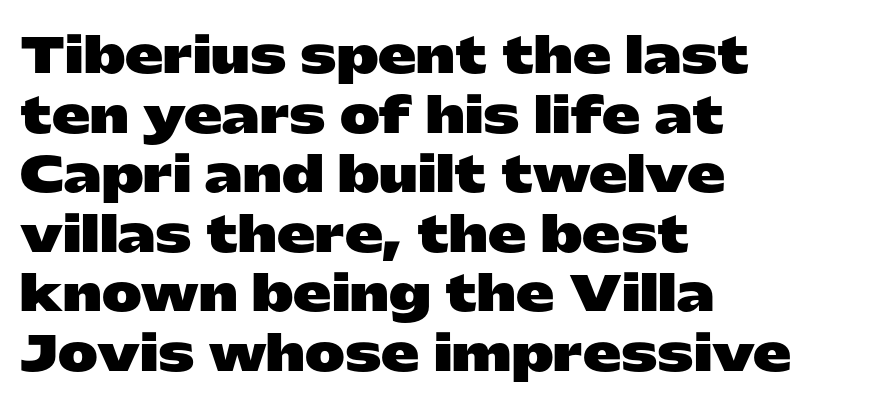
The image shows 48 px heavy, wide sans-serif type, upright; set left-aligned, line spacing 1.24x, normal letter spacing, not underlined; low stroke contrast and a medium x-height.
